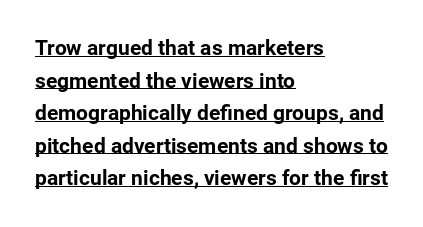
The image shows 21 px bold type, upright; set left-aligned, normal line spacing (1.55x), normal letter spacing, underlined.
